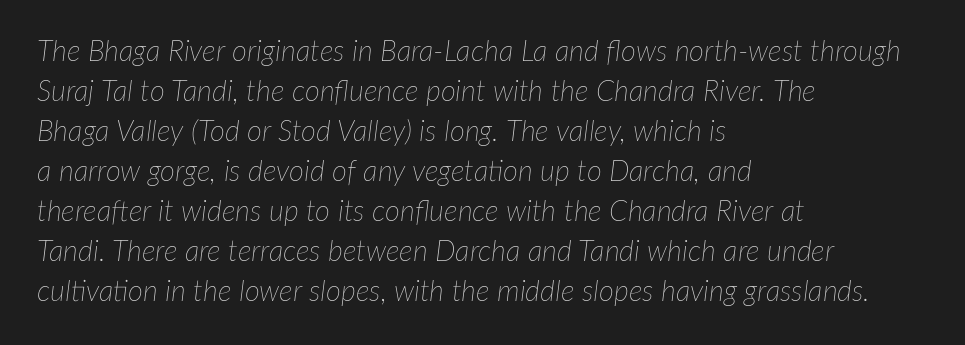
The image shows 29 px thin type, italic (leaning right); set left-aligned, normal line spacing (1.38x), normal letter spacing, not underlined; low stroke contrast and a medium x-height.
